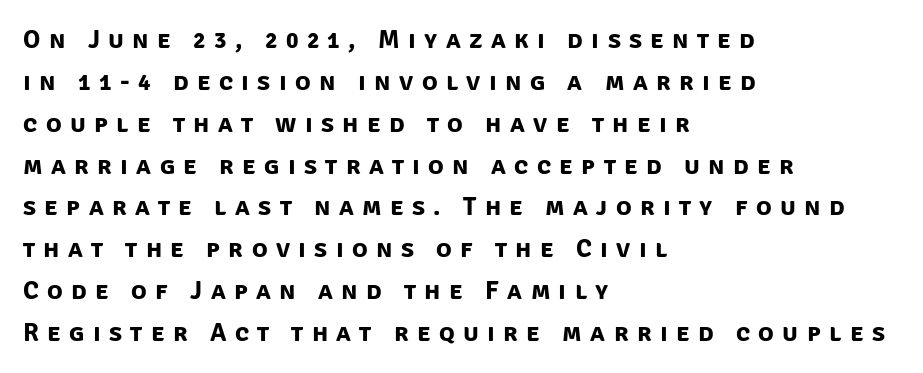
Q: Is the text bold? A: Yes.
Q: Is the text underlined? A: No.
Q: How is the paragraph aligned? A: Left-aligned.
Q: Is the spacing between letters normal or unusually wide? A: Unusually wide.
Q: Is the spacing between lines tight, normal or loose? A: Normal.
